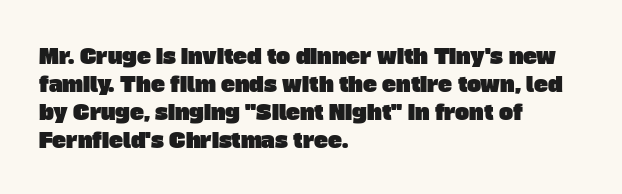
The rag falls on the right side of this text block. The baseline area is clear. Vertically, the passage feels balanced, rows spaced as you'd expect. Short note: letters normally spaced.
